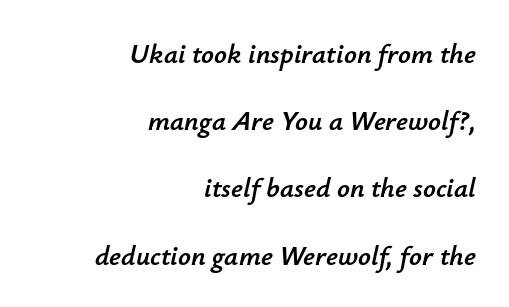
Q: Is the text italic (slanted)? A: Yes, it leans right by about 12 degrees.
Q: Is the text underlined? A: No.
Q: How is the paragraph aligned? A: Right-aligned.
Q: Is the spacing between letters normal or unusually wide? A: Normal.
Q: Is the spacing between lines tight, normal or loose? A: Loose.
Q: Width (condensed, normal, or wide)? A: Normal.
Q: Stroke contrast? A: Low.
Q: x-height? A: Small.
Q: Monospaced? A: No.
